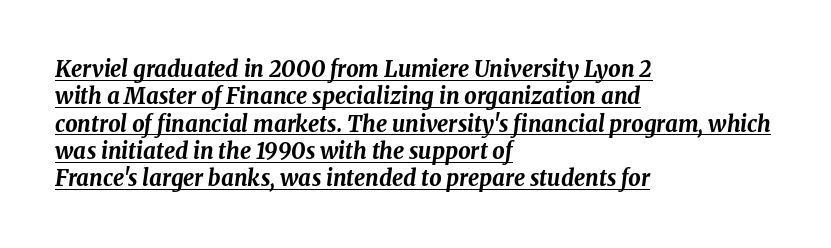
Leftover space on each line is placed entirely after the last word. Tracking value appears to be zero — textbook default spacing. Slant detected: the letters are inclined. The sample's only ornament is a line tracing under the words. The passage shown is emphatically bold.
